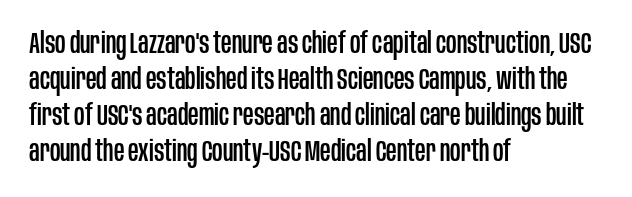
Q: Is the text italic (slanted)? A: No, it is upright.
Q: Is the typeface a serif or a sans-serif typeface? A: Sans-serif.
Q: Is the text underlined? A: No.
Q: How is the paragraph aligned? A: Left-aligned.
Q: Is the spacing between letters normal or unusually wide? A: Normal.
Q: Width (condensed, normal, or wide)? A: Condensed.
Q: Stroke contrast? A: Low.
Q: x-height? A: Large.
Q: Monospaced? A: No.
